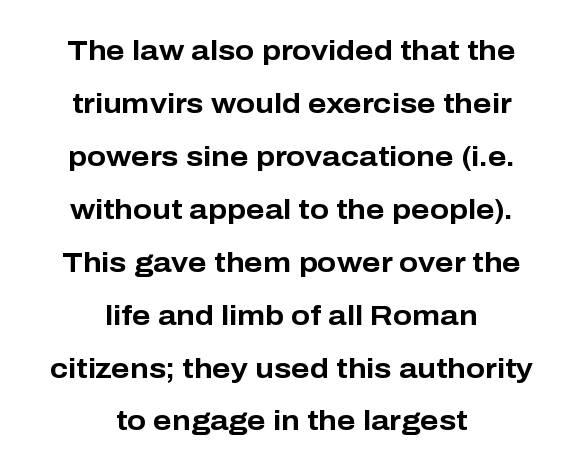
This sample uses plain, unmodified letter spacing. The lines are quadded center. Each letter keeps its own natural width here, so spacing adapts to shape. Heavy-handed strokes throughout: this text is bold.
